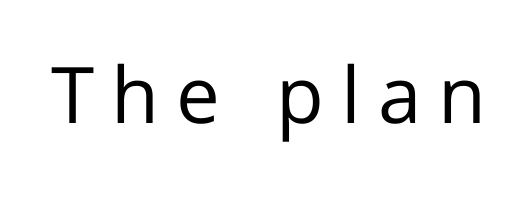
{"serif": "no", "italic": "no", "bold": "no", "weight": "regular", "width": "normal", "stroke_contrast": "low", "x_height": "medium", "monospaced": "no", "underline": "no", "letter_spacing": "wide", "letter_spacing_em": 0.22, "glyph_px": 78}
